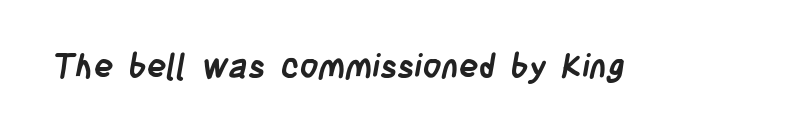
The image shows 33 px semibold, condensed sans-serif type; set normal letter spacing, not underlined; low stroke contrast and a large x-height.
